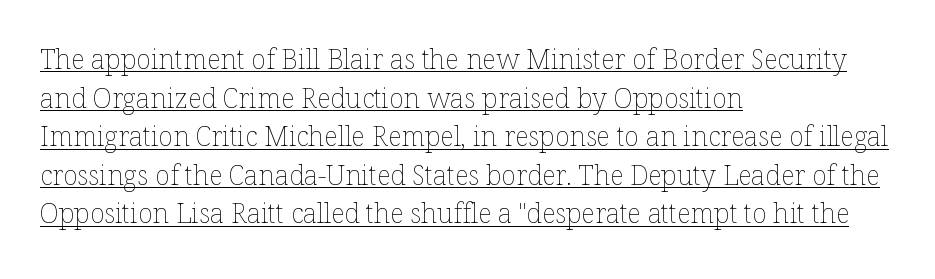
{"italic": "no", "bold": "no", "underline": "yes", "align": "left", "line_spacing": "normal", "line_spacing_ratio": 1.43, "letter_spacing": "normal", "letter_spacing_em": 0.0, "glyph_px": 27}
